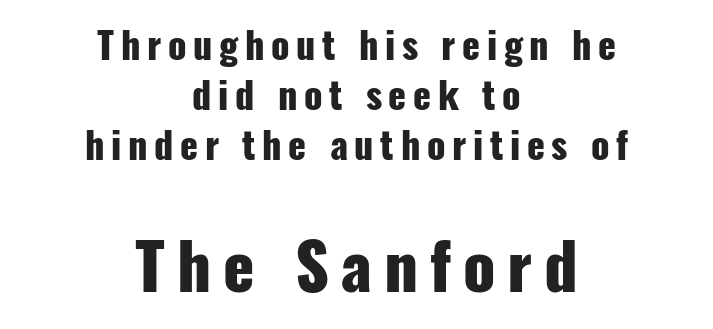
{"serif": "no", "italic": "no", "bold": "yes", "weight": "heavy", "width": "condensed", "stroke_contrast": "low", "x_height": "medium", "monospaced": "no", "underline": "no", "align": "center", "line_spacing": "normal", "line_spacing_ratio": 1.35, "larger_block": "second", "size_ratio": 1.76, "glyph_px": 65}
